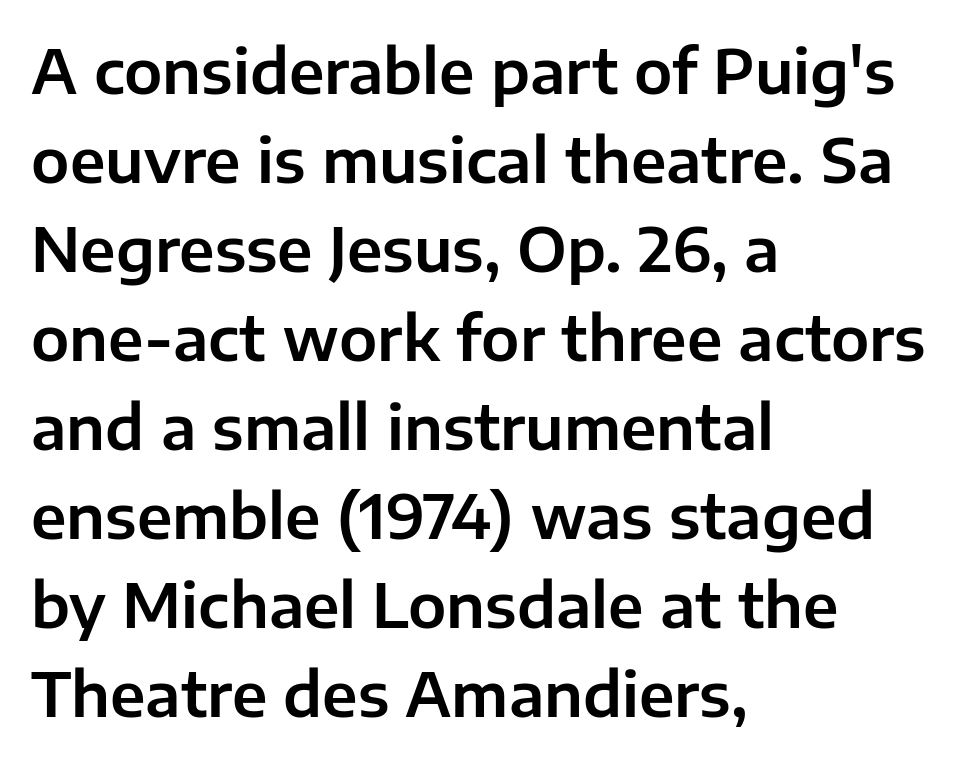
A roman cut, with each character standing at attention. There is no visible air inserted between adjacent glyphs. Is this a sans? Yes — the strokes have no serifs. The block of text has a typical density, with ordinary space between rows.
